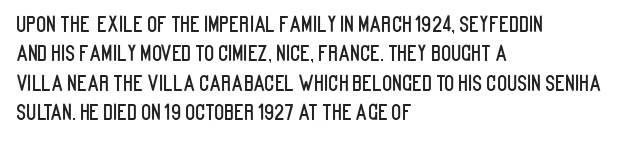
{"italic": "no", "underline": "no", "align": "left", "line_spacing": "normal", "line_spacing_ratio": 1.4, "letter_spacing": "normal", "letter_spacing_em": 0.0, "glyph_px": 21}
